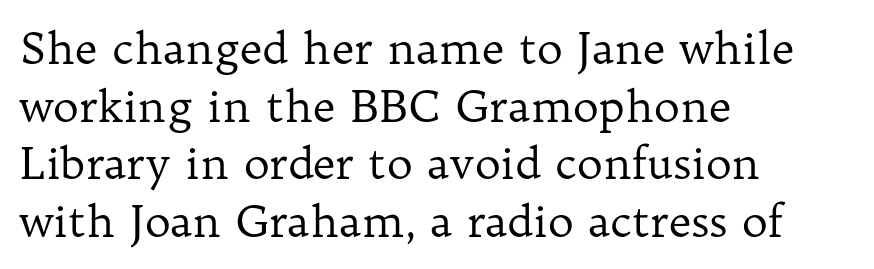
The image shows 44 px regular-weight serif type, upright; set left-aligned, normal line spacing (1.31x), normal letter spacing, not underlined; low stroke contrast and a medium x-height.
